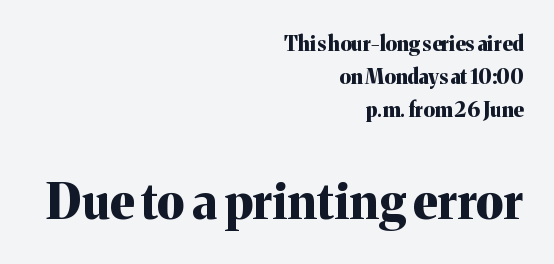
The image shows 49 px bold serif type, upright; set right-aligned, normal line spacing (1.66x), normal letter spacing, not underlined; the second (bottom) block is 2.45x larger; medium stroke contrast and a medium x-height.
